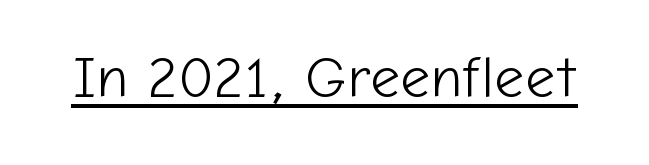
{"serif": "no", "italic": "no", "bold": "no", "weight": "light", "width": "normal", "stroke_contrast": "low", "x_height": "medium", "monospaced": "no", "underline": "yes", "letter_spacing": "normal", "letter_spacing_em": 0.0, "glyph_px": 58}
